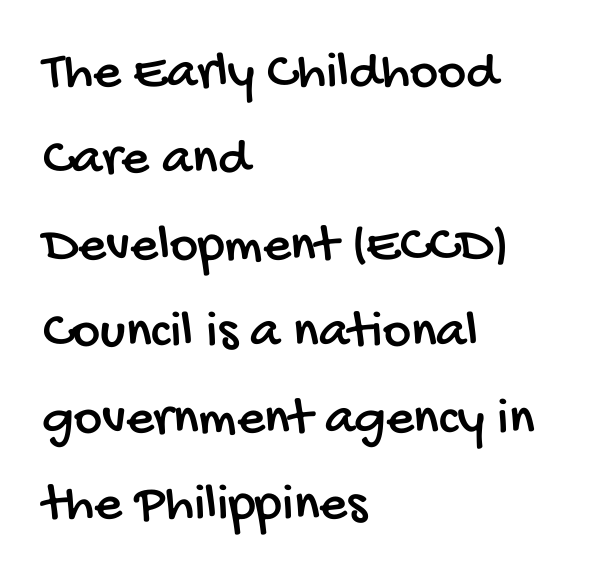
{"serif": "no", "width": "condensed", "stroke_contrast": "low", "x_height": "large", "monospaced": "no", "underline": "no", "align": "left", "line_spacing": "normal", "line_spacing_ratio": 1.6, "letter_spacing": "normal", "letter_spacing_em": 0.0, "glyph_px": 54}
